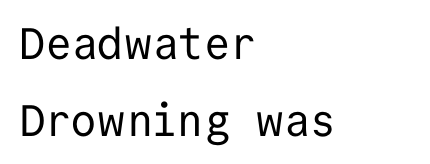
{"serif": "no", "italic": "no", "bold": "no", "weight": "regular", "width": "normal", "stroke_contrast": "low", "x_height": "medium", "monospaced": "yes", "underline": "no", "align": "left", "line_spacing_ratio": 1.75, "letter_spacing": "normal", "letter_spacing_em": 0.0, "glyph_px": 44}
